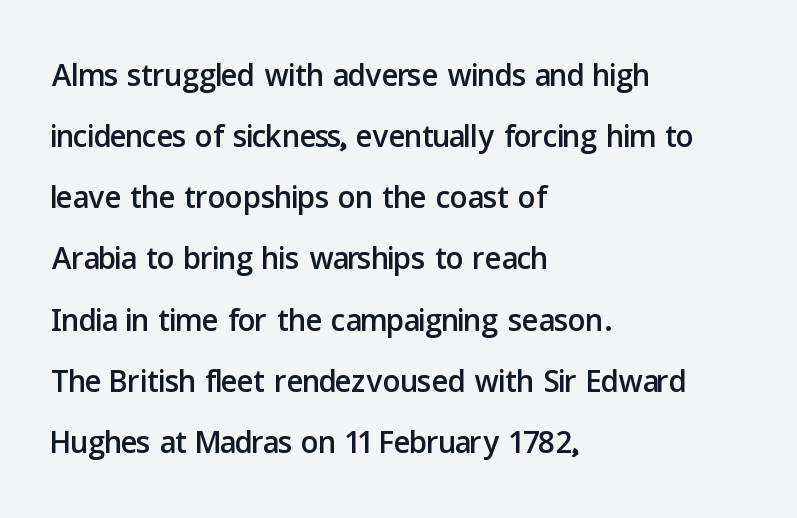
The glyphs in this specimen are sans serif. Bare-footed words on every line. Posture: upright roman. Does the copy run flush right? No — it runs flush left.
